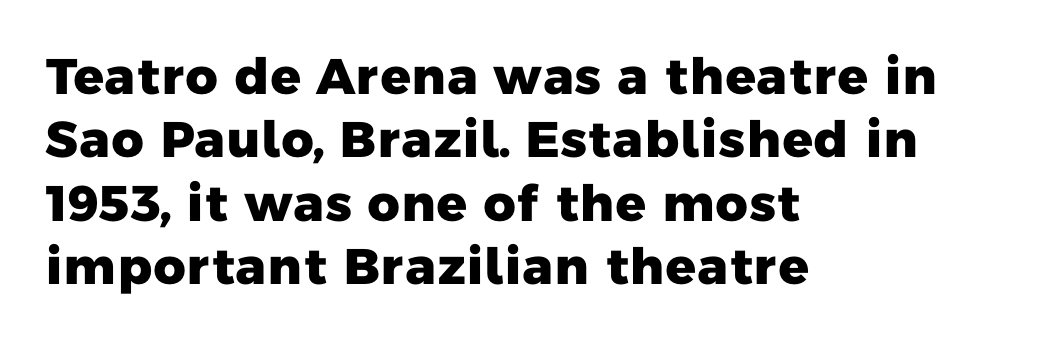
{"serif": "no", "bold": "yes", "weight": "heavy", "width": "normal", "stroke_contrast": "low", "x_height": "medium", "monospaced": "no", "underline": "no", "align": "left", "line_spacing": "normal", "line_spacing_ratio": 1.27, "letter_spacing": "normal", "letter_spacing_em": 0.0, "glyph_px": 50}
